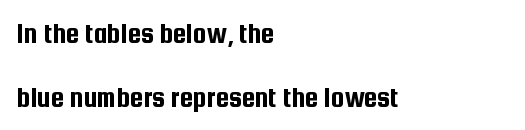
{"serif": "no", "italic": "no", "width": "condensed", "stroke_contrast": "low", "x_height": "medium", "monospaced": "no", "underline": "no", "align": "left", "line_spacing": "loose", "line_spacing_ratio": 2.13, "letter_spacing": "normal", "letter_spacing_em": 0.0, "glyph_px": 30}
